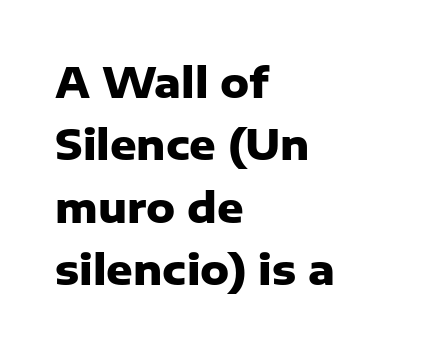
{"serif": "no", "italic": "no", "bold": "yes", "weight": "heavy", "width": "normal", "stroke_contrast": "low", "x_height": "medium", "monospaced": "no", "underline": "no", "align": "left", "line_spacing": "normal", "line_spacing_ratio": 1.52, "letter_spacing": "normal", "letter_spacing_em": 0.0, "glyph_px": 41}
